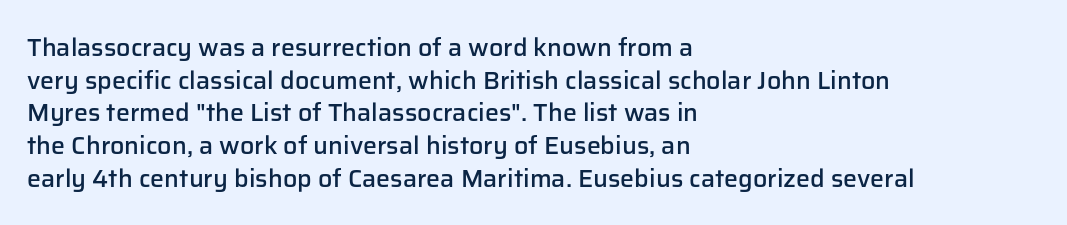
Q: Is the text bold? A: Semi-bold.
Q: Is the text italic (slanted)? A: No, it is upright.
Q: Is the text underlined? A: No.
Q: How is the paragraph aligned? A: Left-aligned.
Q: Is the spacing between letters normal or unusually wide? A: Normal.
Q: Is the spacing between lines tight, normal or loose? A: Normal.
